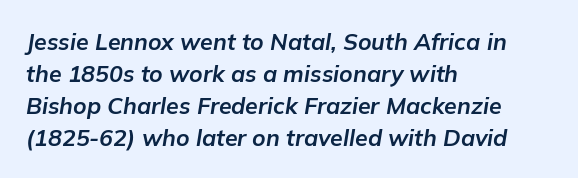
Style check: oblique. These lines stack with their left ends in a neat column. Default kerning and tracking; the words read as compact shapes. Line spacing here is normal.
